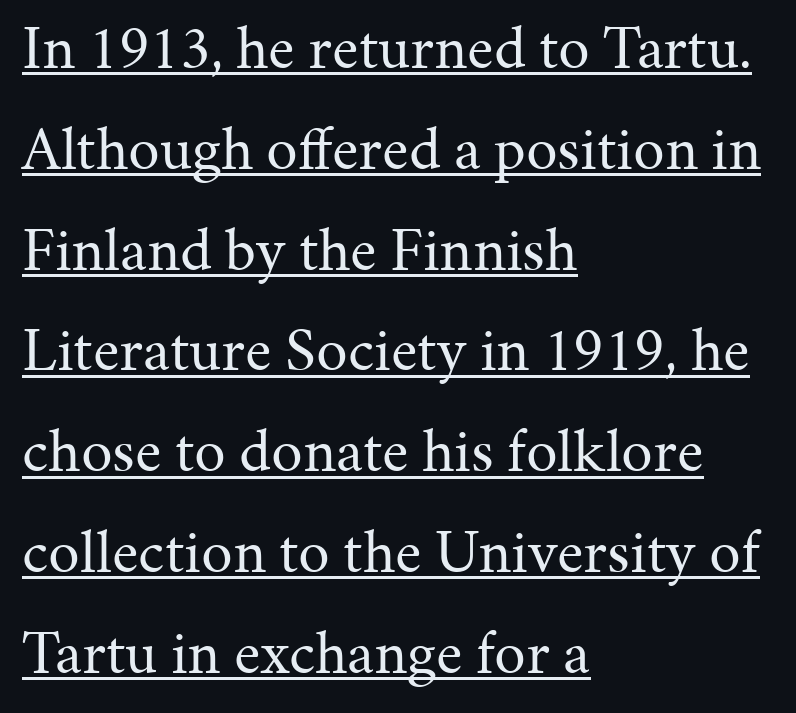
Default kerning and tracking; the words read as compact shapes. The passage shown is typed in a proportional face where columns would drift. The vertical gap from one line to the next is medium. The lines in this sample share a left origin and differ only in where they stop.
